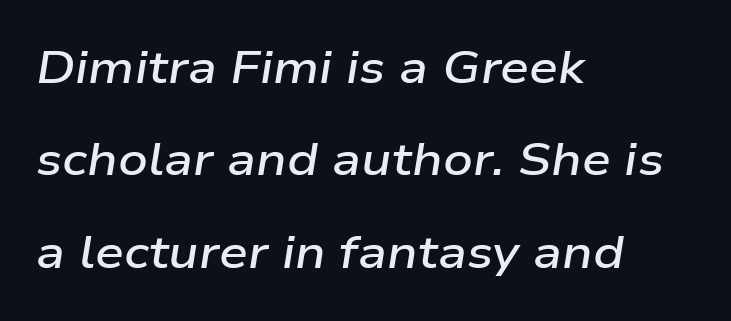
Q: Is the text bold? A: Semi-bold.
Q: Is the text italic (slanted)? A: Yes, it leans right by about 9 degrees.
Q: Is the text underlined? A: No.
Q: How is the paragraph aligned? A: Left-aligned.
Q: Is the spacing between letters normal or unusually wide? A: Normal.
Q: Is the spacing between lines tight, normal or loose? A: Loose.
Q: Width (condensed, normal, or wide)? A: Wide.
Q: Stroke contrast? A: Low.
Q: x-height? A: Medium.
Q: Monospaced? A: No.
